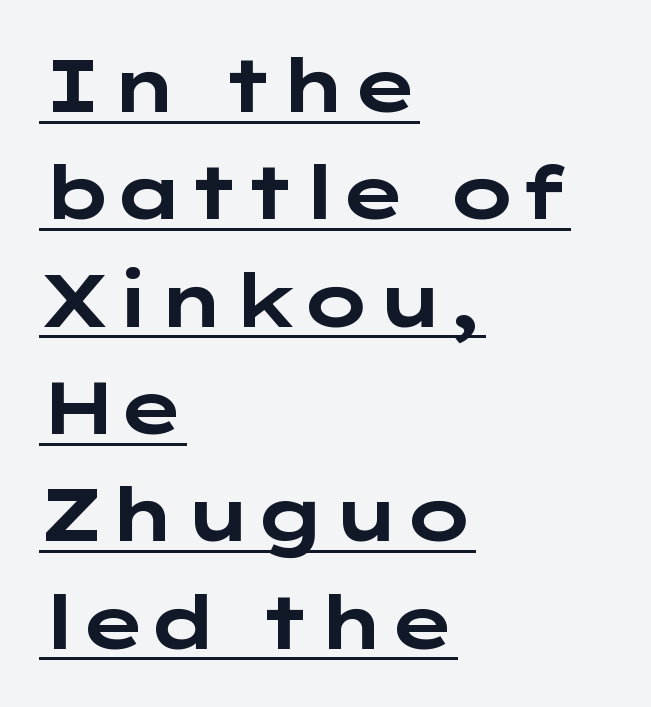
Q: Is the text bold? A: Yes.
Q: Is the text italic (slanted)? A: No, it is upright.
Q: Is the typeface a serif or a sans-serif typeface? A: Sans-serif.
Q: Is the text underlined? A: Yes.
Q: How is the paragraph aligned? A: Left-aligned.
Q: Is the spacing between letters normal or unusually wide? A: Normal.
Q: Is the spacing between lines tight, normal or loose? A: Normal.
Q: Width (condensed, normal, or wide)? A: Wide.
Q: Stroke contrast? A: Low.
Q: x-height? A: Medium.
